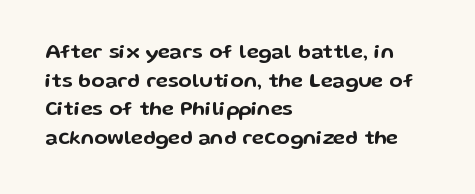
{"italic": "no", "underline": "no", "align": "left", "line_spacing": "normal", "line_spacing_ratio": 1.43, "letter_spacing": "normal", "letter_spacing_em": 0.0, "glyph_px": 20}
